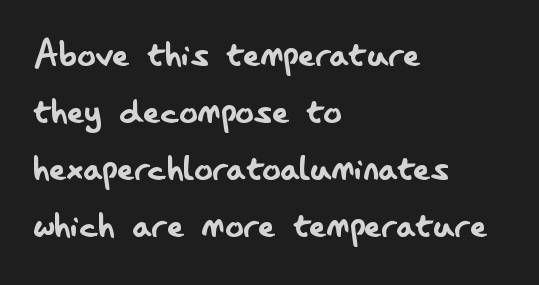
{"serif": "no", "italic": "no", "bold": "no", "weight": "regular", "width": "condensed", "stroke_contrast": "low", "x_height": "small", "monospaced": "no", "underline": "no", "align": "left", "line_spacing_ratio": 1.24, "letter_spacing": "normal", "letter_spacing_em": 0.0, "glyph_px": 46}
